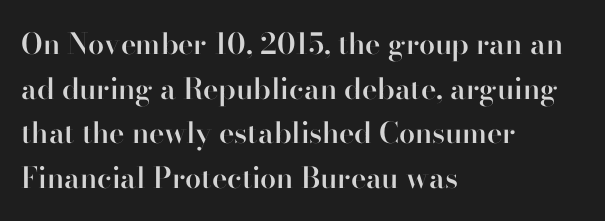
Q: Is the text bold? A: Semi-bold.
Q: Is the text italic (slanted)? A: No, it is upright.
Q: Is the typeface a serif or a sans-serif typeface? A: Sans-serif.
Q: Is the text underlined? A: No.
Q: How is the paragraph aligned? A: Left-aligned.
Q: Is the spacing between letters normal or unusually wide? A: Normal.
Q: Is the spacing between lines tight, normal or loose? A: Normal.
Q: Width (condensed, normal, or wide)? A: Normal.
Q: Stroke contrast? A: High.
Q: x-height? A: Small.
Q: Monospaced? A: No.
